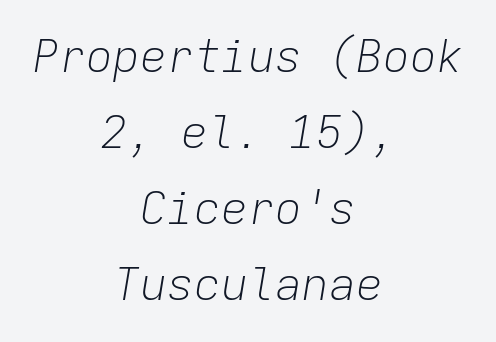
{"italic": "yes", "lean": "right", "slant_degrees": 9, "bold": "no", "weight": "light", "width": "normal", "stroke_contrast": "low", "x_height": "medium", "monospaced": "yes", "underline": "no", "align": "center", "line_spacing": "normal", "line_spacing_ratio": 1.69, "letter_spacing": "normal", "letter_spacing_em": 0.0, "glyph_px": 45}
